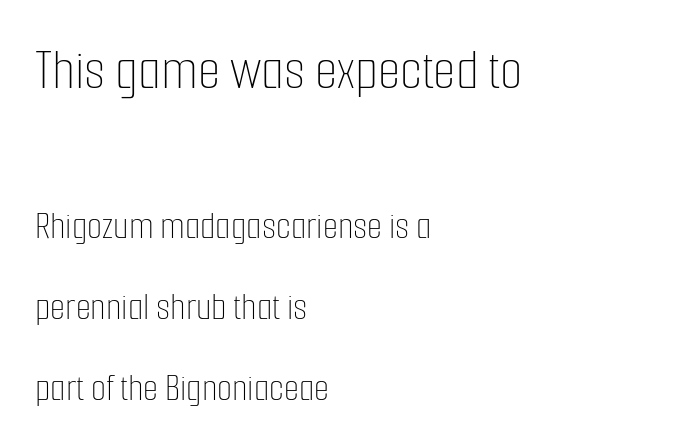
The image shows 58 px thin, condensed type, upright; set left-aligned, loose line spacing (2.08x), normal letter spacing, not underlined; the first (top) block is 1.49x larger; low stroke contrast and a medium x-height.
